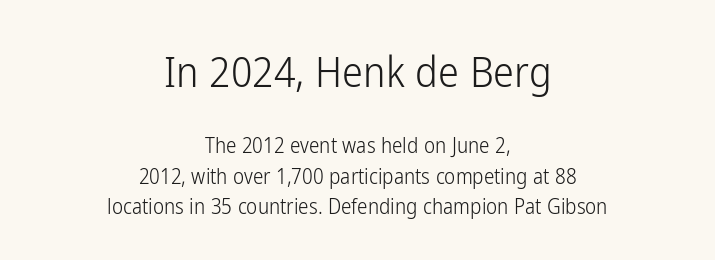
You get the large type first, then a drop to smaller type. These lines are rendered in a variable-pitch font. What's the leading like? Ordinary, nothing unusual. Spacing between characters is what you'd get straight out of the box.
